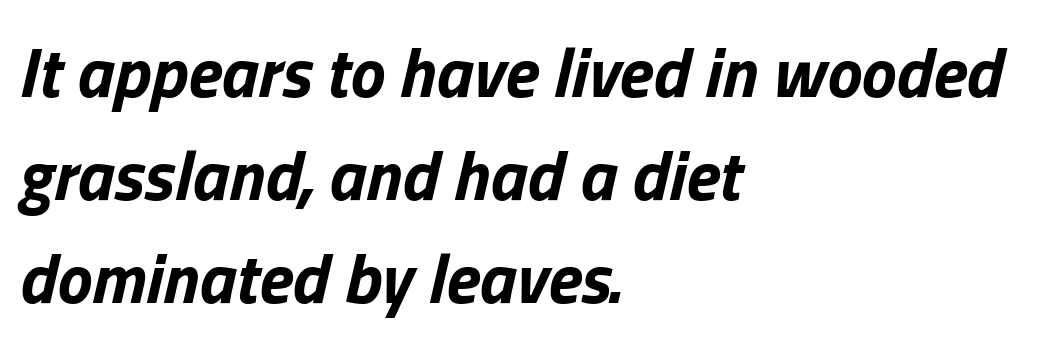
{"italic": "yes", "lean": "right", "slant_degrees": 13, "bold": "yes", "weight": "bold", "width": "normal", "stroke_contrast": "low", "x_height": "medium", "monospaced": "no", "underline": "no", "align": "left", "line_spacing": "normal", "line_spacing_ratio": 1.47, "letter_spacing": "normal", "letter_spacing_em": 0.0, "glyph_px": 70}
